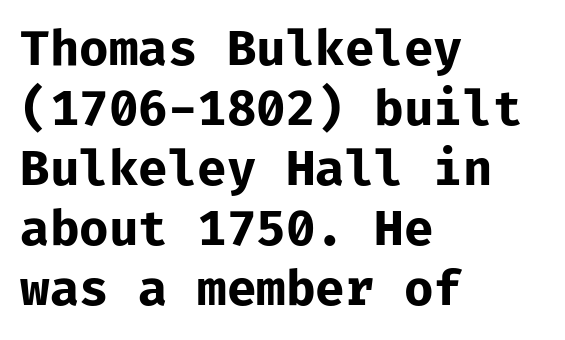
{"serif": "no", "italic": "no", "bold": "yes", "weight": "bold", "width": "normal", "stroke_contrast": "low", "x_height": "medium", "underline": "no", "align": "left", "line_spacing": "normal", "line_spacing_ratio": 1.25, "letter_spacing": "normal", "letter_spacing_em": 0.0, "glyph_px": 48}
